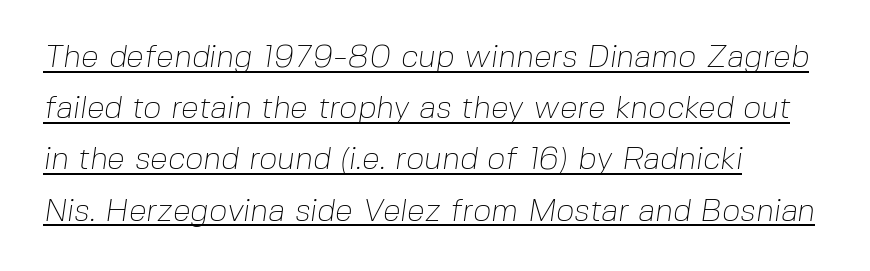
{"serif": "no", "bold": "no", "weight": "thin", "width": "normal", "stroke_contrast": "low", "x_height": "medium", "monospaced": "no", "underline": "yes", "align": "left", "line_spacing": "normal", "line_spacing_ratio": 1.6, "letter_spacing": "normal", "letter_spacing_em": 0.0, "glyph_px": 32}
